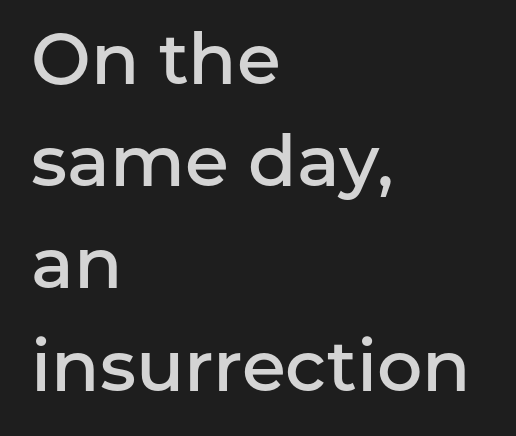
The image shows 71 px semibold sans-serif type, upright; set left-aligned, normal line spacing (1.44x), normal letter spacing, not underlined; low stroke contrast and a medium x-height.
